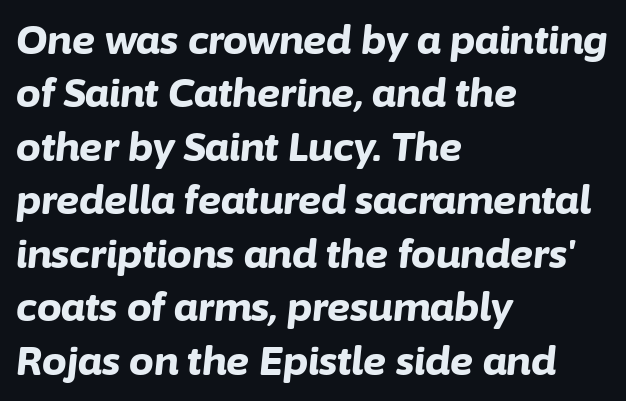
Q: Is the text bold? A: Yes.
Q: Is the text italic (slanted)? A: Yes, it leans right by about 6 degrees.
Q: Is the text underlined? A: No.
Q: How is the paragraph aligned? A: Left-aligned.
Q: Is the spacing between letters normal or unusually wide? A: Normal.
Q: Is the spacing between lines tight, normal or loose? A: Normal.
Q: Width (condensed, normal, or wide)? A: Normal.
Q: Stroke contrast? A: Low.
Q: x-height? A: Medium.
Q: Monospaced? A: No.
